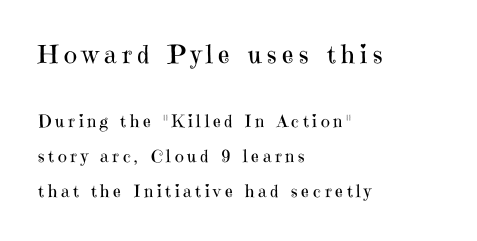
{"italic": "no", "bold": "no", "underline": "no", "align": "left", "line_spacing": "loose", "line_spacing_ratio": 2.07, "letter_spacing": "wide", "letter_spacing_em": 0.22, "larger_block": "first", "size_ratio": 1.47, "glyph_px": 25}
